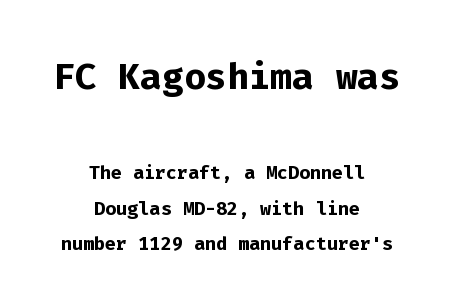
The leading is moderate, giving the passage an even texture. The passage shown is typed in a monospace face where columns stay perfectly aligned. Letter spacing: default. Quick note: not italic, upright. Each glyph is drawn with heavy, bold strokes. Only glyphs here, with clear space below each row.
